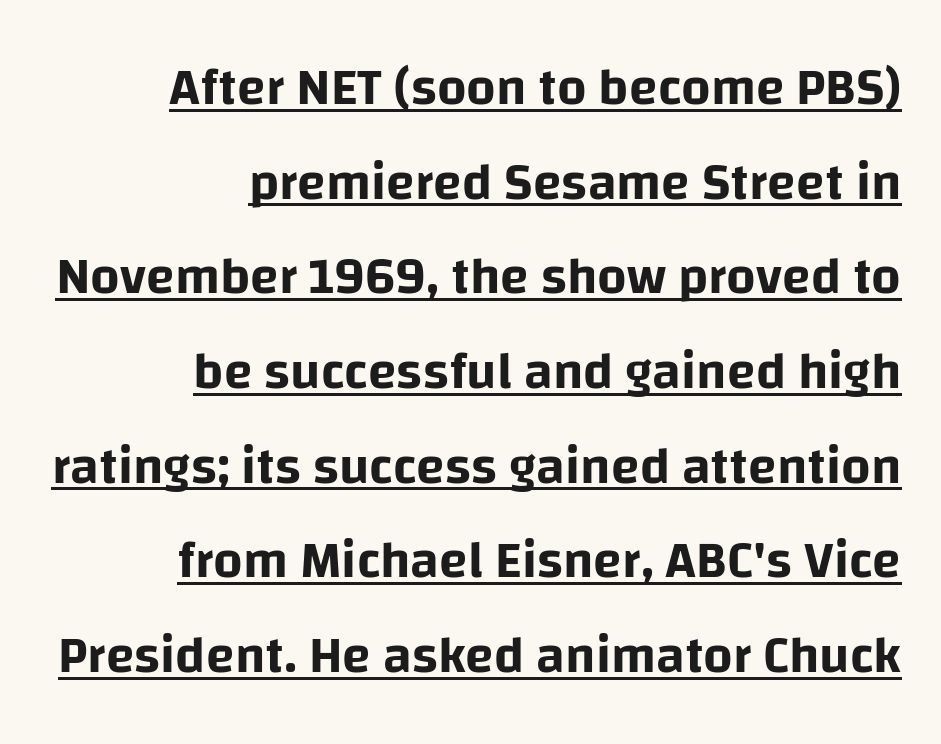
{"serif": "no", "italic": "no", "width": "normal", "stroke_contrast": "low", "x_height": "large", "monospaced": "no", "underline": "yes", "align": "right", "line_spacing_ratio": 1.82, "letter_spacing": "normal", "letter_spacing_em": 0.0, "glyph_px": 52}
